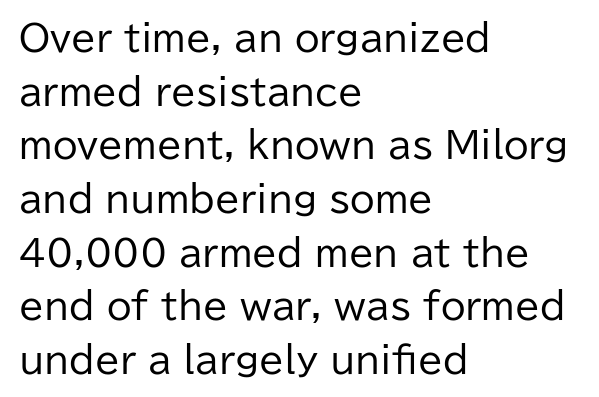
{"serif": "no", "italic": "no", "bold": "no", "weight": "regular", "width": "normal", "stroke_contrast": "low", "x_height": "medium", "monospaced": "no", "underline": "no", "align": "left", "line_spacing": "normal", "line_spacing_ratio": 1.49, "letter_spacing": "normal", "letter_spacing_em": 0.0, "glyph_px": 36}
